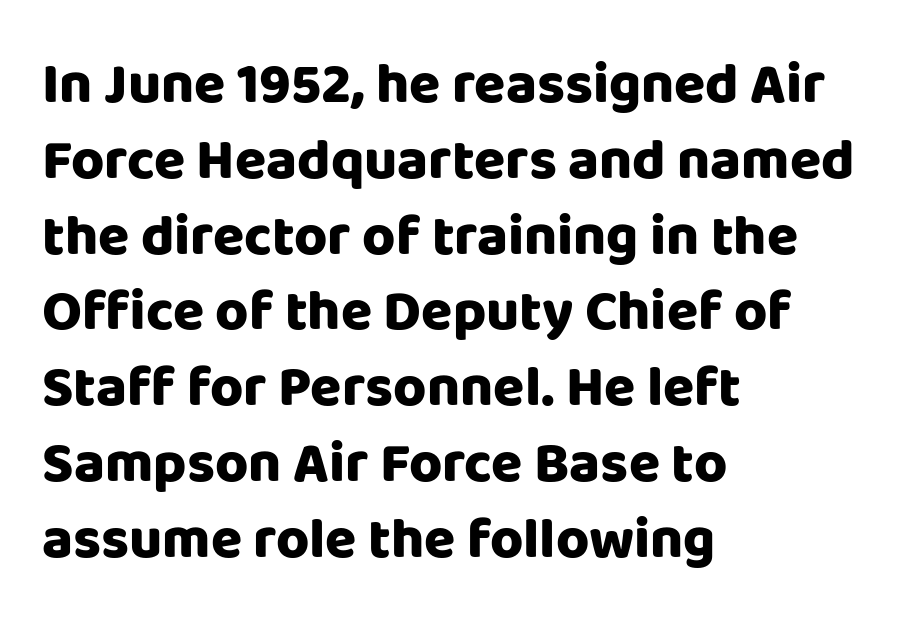
{"serif": "no", "italic": "no", "bold": "yes", "weight": "heavy", "width": "normal", "stroke_contrast": "low", "x_height": "large", "monospaced": "no", "underline": "no", "align": "left", "line_spacing": "normal", "line_spacing_ratio": 1.33, "letter_spacing": "normal", "letter_spacing_em": 0.0, "glyph_px": 57}
